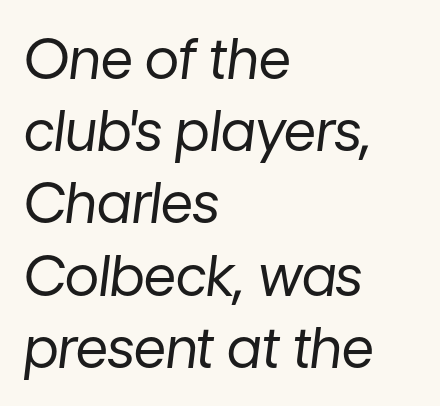
Q: Is the text bold? A: No.
Q: Is the text italic (slanted)? A: Yes, it leans right by about 7 degrees.
Q: Is the text underlined? A: No.
Q: How is the paragraph aligned? A: Left-aligned.
Q: Is the spacing between letters normal or unusually wide? A: Normal.
Q: Is the spacing between lines tight, normal or loose? A: Normal.
Q: Width (condensed, normal, or wide)? A: Normal.
Q: Stroke contrast? A: Low.
Q: x-height? A: Medium.
Q: Monospaced? A: No.
